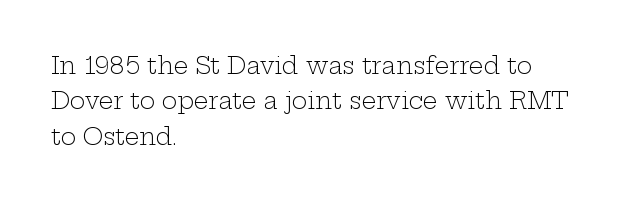
{"italic": "no", "bold": "no", "underline": "no", "align": "left", "line_spacing": "normal", "line_spacing_ratio": 1.54, "letter_spacing": "normal", "letter_spacing_em": 0.0, "glyph_px": 23}
